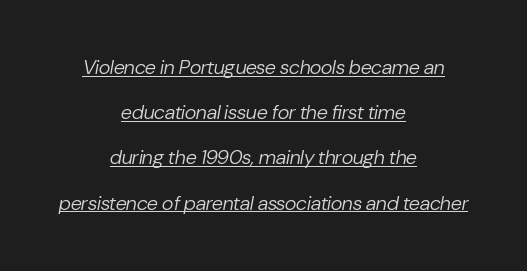
Q: Is the text bold? A: No.
Q: Is the text italic (slanted)? A: Yes, it leans right by about 10 degrees.
Q: Is the text underlined? A: Yes.
Q: How is the paragraph aligned? A: Centered.
Q: Is the spacing between letters normal or unusually wide? A: Normal.
Q: Is the spacing between lines tight, normal or loose? A: Loose.
